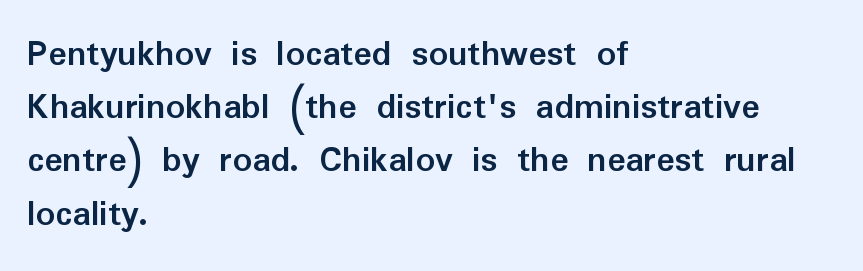
The image shows 38 px semibold sans-serif type, upright; set left-aligned, normal line spacing (1.4x), normal letter spacing, not underlined; low stroke contrast and a medium x-height.
